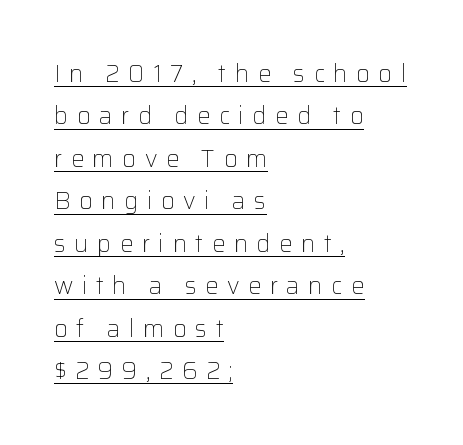
{"italic": "no", "bold": "no", "underline": "yes", "align": "left", "line_spacing_ratio": 1.77, "letter_spacing": "wide", "letter_spacing_em": 0.35, "glyph_px": 24}
